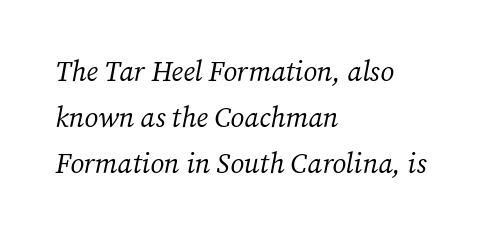
The image shows 28 px regular-weight serif type, italic (leaning right); set left-aligned, normal line spacing (1.64x), normal letter spacing, not underlined; medium stroke contrast and a medium x-height.
